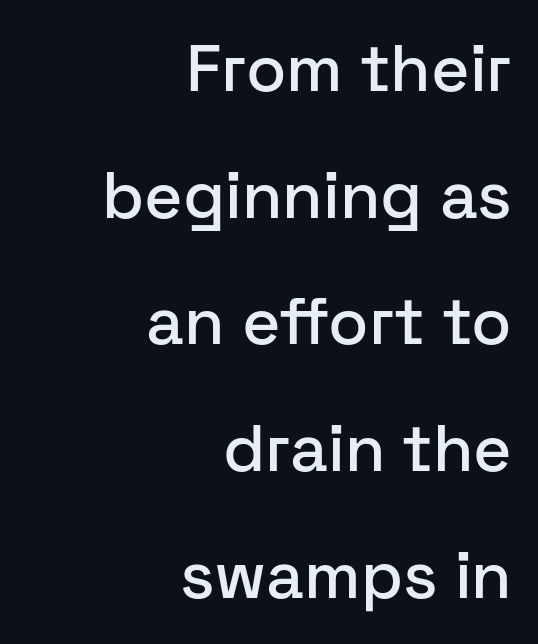
A typesetter would call this proportional, since set widths differ per character. Any mark beneath the type? The region is blank. Loosely led — the rows are spread out. Serifs: no, the terminals of the letterforms are clean. The letters stand upright; this is a roman face. Tracking here is standard; glyphs follow each other at the usual distance.
